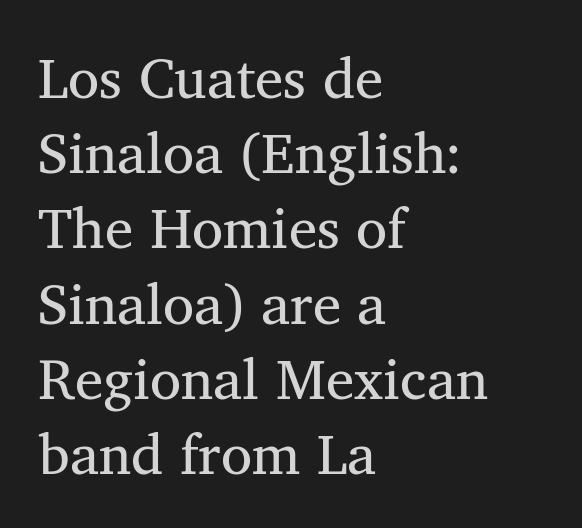
The image shows 57 px regular-weight serif type, upright; set left-aligned, normal line spacing (1.32x), normal letter spacing, not underlined; medium stroke contrast and a medium x-height.
